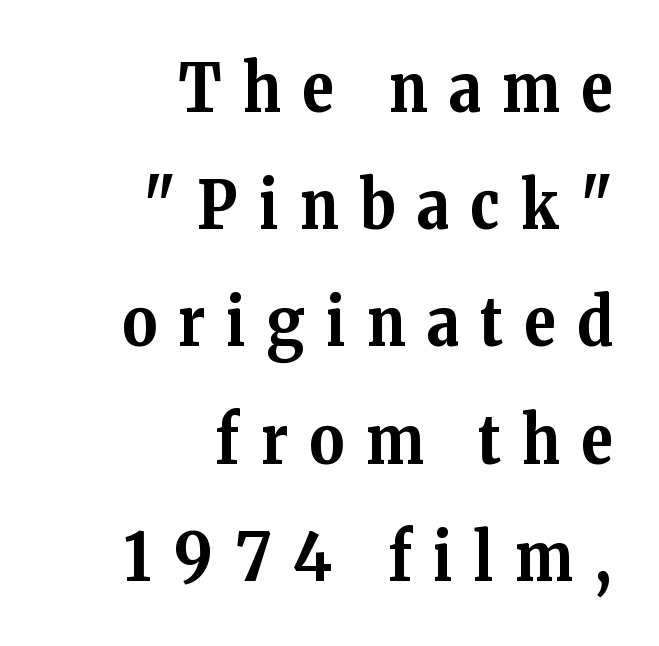
Q: Is the text bold? A: Yes.
Q: Is the text italic (slanted)? A: No, it is upright.
Q: Is the typeface a serif or a sans-serif typeface? A: Serif.
Q: Is the text underlined? A: No.
Q: How is the paragraph aligned? A: Right-aligned.
Q: Is the spacing between letters normal or unusually wide? A: Unusually wide.
Q: Width (condensed, normal, or wide)? A: Normal.
Q: Stroke contrast? A: Medium.
Q: x-height? A: Medium.
Q: Monospaced? A: No.
